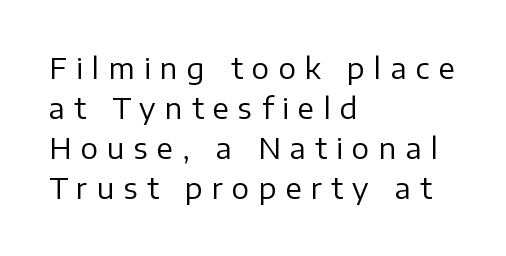
{"serif": "no", "italic": "no", "bold": "no", "weight": "regular", "width": "normal", "stroke_contrast": "low", "x_height": "medium", "monospaced": "no", "underline": "no", "align": "left", "line_spacing": "normal", "line_spacing_ratio": 1.38, "letter_spacing": "wide", "letter_spacing_em": 0.32, "glyph_px": 29}
